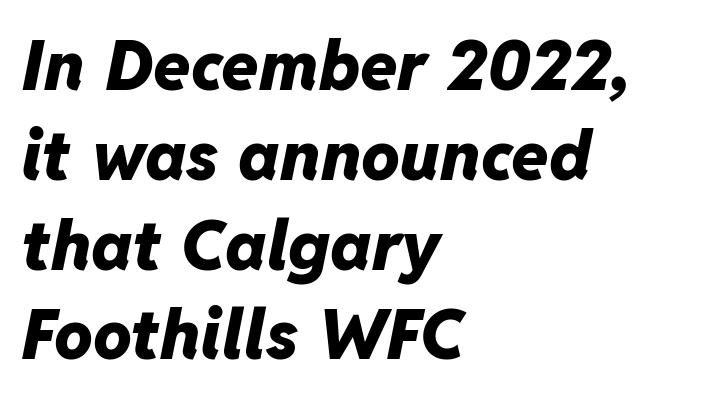
Does the weight exceed regular? Yes, all the way to bold. A typesetter would call this proportional, since set widths differ per character. Look at the tracking — it's just the regular setting, nothing added. The passage shown is not underscored anywhere.
